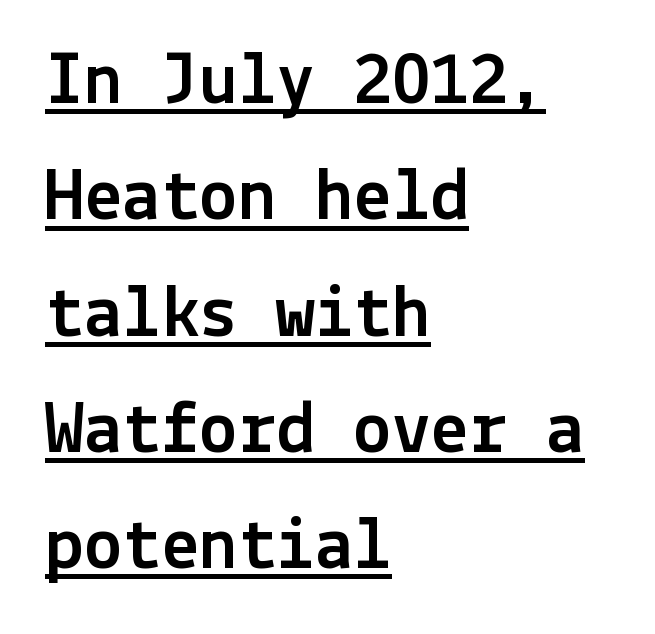
Q: Is the text italic (slanted)? A: No, it is upright.
Q: Is the typeface a serif or a sans-serif typeface? A: Sans-serif.
Q: Is the text underlined? A: Yes.
Q: How is the paragraph aligned? A: Left-aligned.
Q: Is the spacing between letters normal or unusually wide? A: Normal.
Q: Is the spacing between lines tight, normal or loose? A: Normal.
Q: Width (condensed, normal, or wide)? A: Normal.
Q: x-height? A: Medium.
